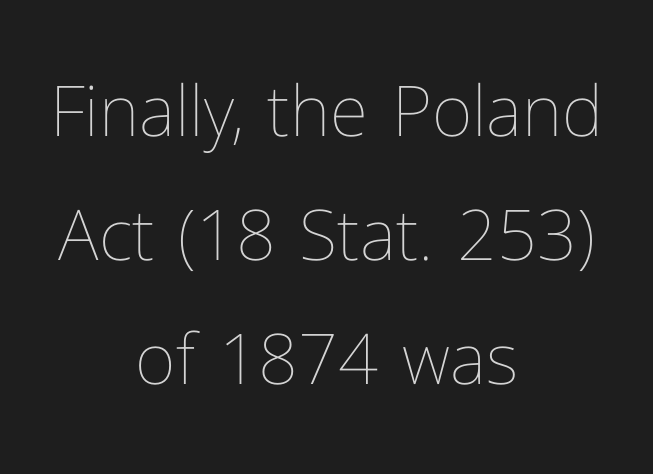
The typeface has the unassuming heft of standard copy or less. The gaps between neighbouring characters are ordinary and unremarkable. The lines are quadded center. Proportional: the letters do not fall into vertical columns. Quick note: underline off. Characters remain perfectly vertical along every line.
